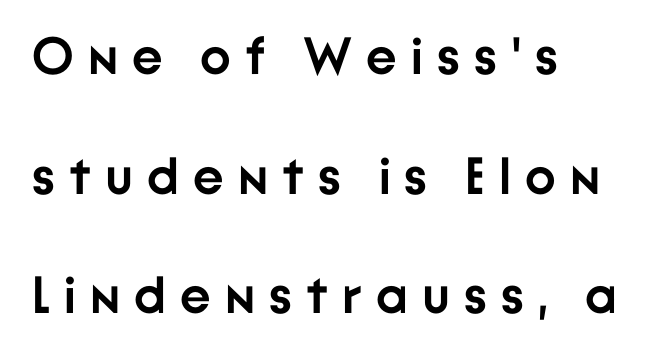
Stroke terminals: plain, sans-serif. The block of text is sparse from top to bottom, with ample space between rows. Character widths vary here, with narrow letters taking less room than wide ones. These lines carry a lot of weight — the face is fully bold. Tall strokes in this sample are plumb rather than angled. The glyphs are unaccompanied by any horizontal stroke below them.
